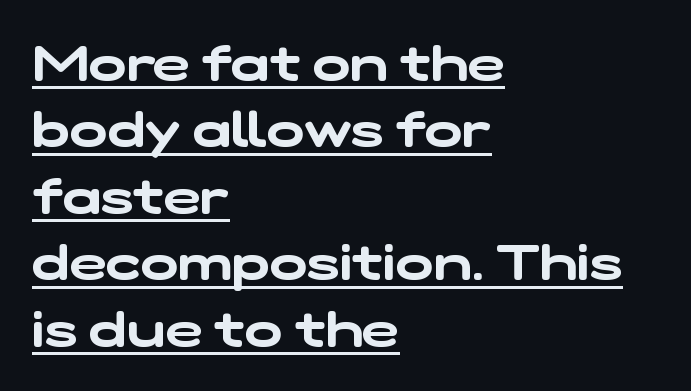
Q: Is the typeface a serif or a sans-serif typeface? A: Sans-serif.
Q: Is the text underlined? A: Yes.
Q: How is the paragraph aligned? A: Left-aligned.
Q: Is the spacing between letters normal or unusually wide? A: Normal.
Q: Is the spacing between lines tight, normal or loose? A: Normal.
Q: Width (condensed, normal, or wide)? A: Wide.
Q: Stroke contrast? A: Low.
Q: x-height? A: Medium.
Q: Monospaced? A: No.
